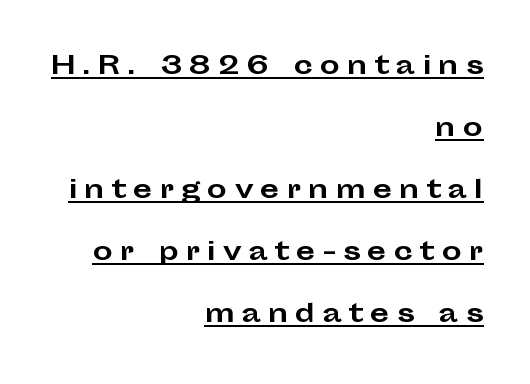
The image shows 25 px bold type, upright; set right-aligned, loose line spacing (2.48x), unusually wide letter spacing (+0.28 em), underlined.
